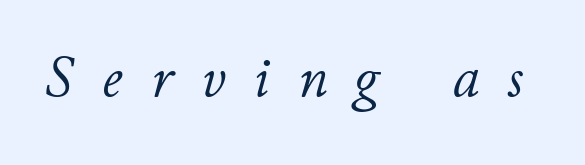
Notice how the stems are inclined rather than vertical — that's the hallmark of italics. Characters follow at a spacing far wider than the type designer built in. Looks like regular typesetting: each glyph gets only the width it needs. Descenders hang freely into open space.
